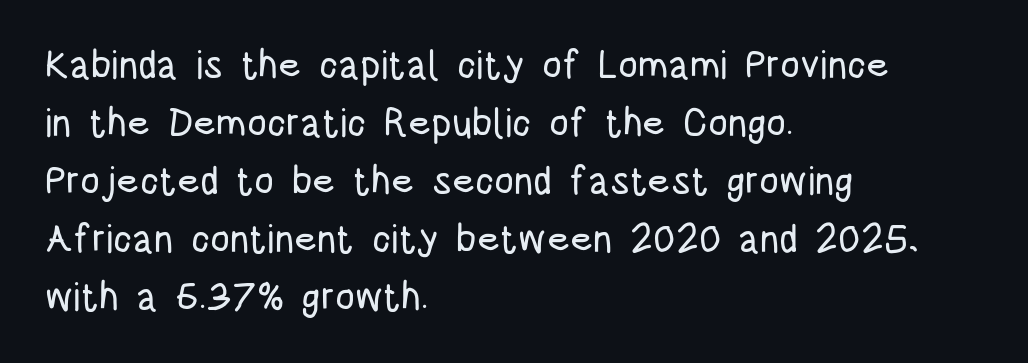
The strip under each line holds only bare page. Notice how the stems are strictly vertical — no italics here. This block has exactly the height ordinary leading produces. Compared with a centered layout, this one pins lines to the left instead.
